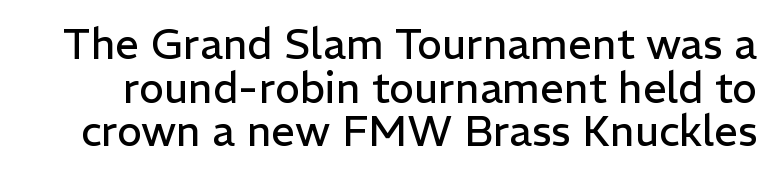
Q: Is the text bold? A: No.
Q: Is the text italic (slanted)? A: No, it is upright.
Q: Is the typeface a serif or a sans-serif typeface? A: Sans-serif.
Q: Is the text underlined? A: No.
Q: Is the spacing between letters normal or unusually wide? A: Normal.
Q: Is the spacing between lines tight, normal or loose? A: Tight.
Q: Width (condensed, normal, or wide)? A: Normal.
Q: Stroke contrast? A: Low.
Q: x-height? A: Medium.
Q: Monospaced? A: No.
